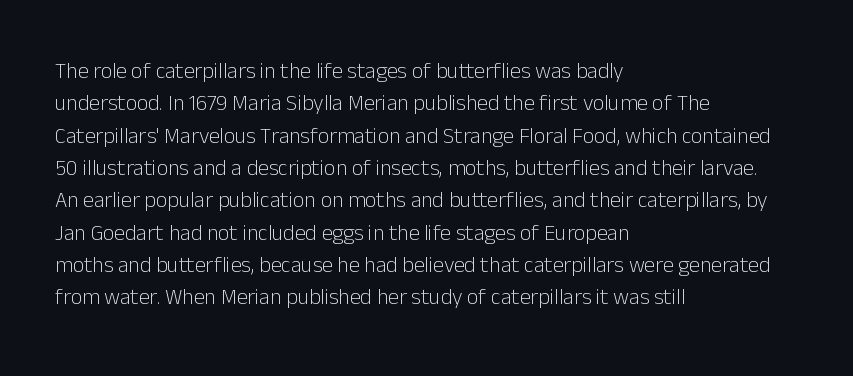
Q: Is the text bold? A: No.
Q: Is the text italic (slanted)? A: No, it is upright.
Q: Is the text underlined? A: No.
Q: How is the paragraph aligned? A: Left-aligned.
Q: Is the spacing between letters normal or unusually wide? A: Normal.
Q: Is the spacing between lines tight, normal or loose? A: Normal.
